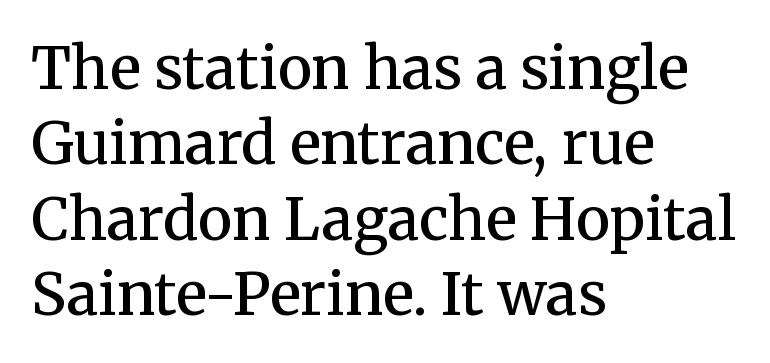
Baseline-to-baseline distance is the conventional proportion of letter height. Strokes here are thickened, but only to semibold level. Small tapered or slab feet sit at the stroke ends, so this counts as serif. Compared with a centered layout, this one pins lines to the left instead. Each letter keeps its own natural width here, so spacing adapts to shape.
